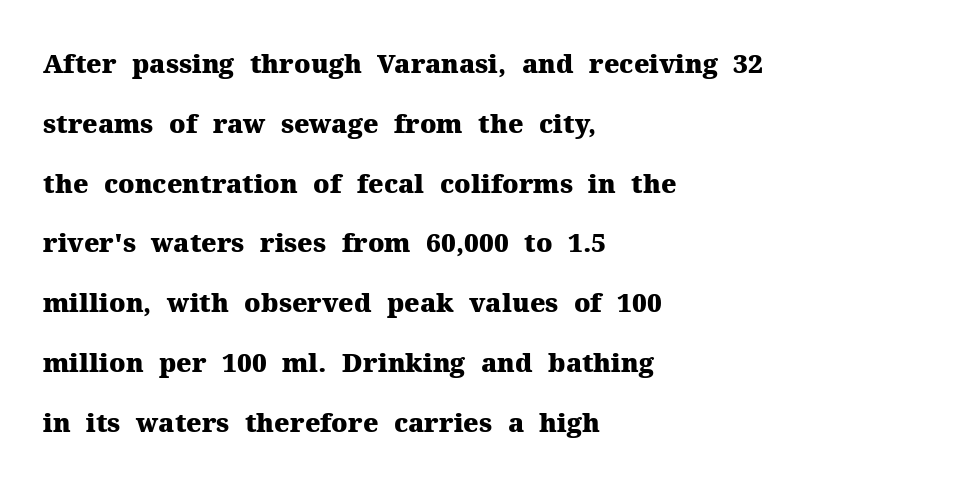
{"italic": "no", "bold": "yes", "underline": "no", "align": "left", "line_spacing": "loose", "line_spacing_ratio": 2.3, "letter_spacing": "normal", "letter_spacing_em": 0.0, "glyph_px": 26}
